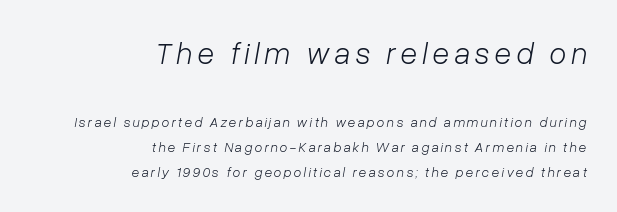
{"italic": "yes", "lean": "right", "slant_degrees": 10, "bold": "no", "weight": "light", "width": "normal", "stroke_contrast": "low", "x_height": "medium", "monospaced": "no", "underline": "no", "align": "right", "line_spacing_ratio": 1.8, "larger_block": "first", "size_ratio": 2.21, "glyph_px": 31}
